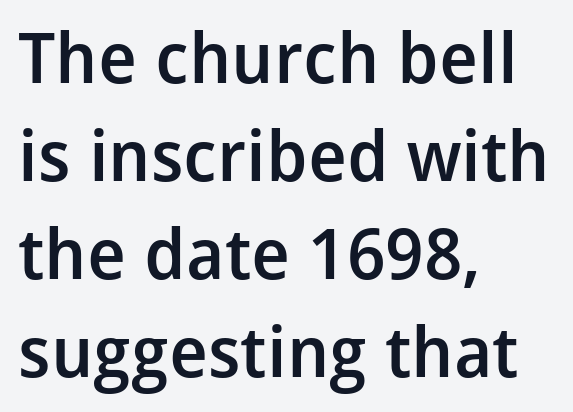
Q: Is the text bold? A: Semi-bold.
Q: Is the text italic (slanted)? A: No, it is upright.
Q: Is the typeface a serif or a sans-serif typeface? A: Sans-serif.
Q: Is the text underlined? A: No.
Q: How is the paragraph aligned? A: Left-aligned.
Q: Is the spacing between letters normal or unusually wide? A: Normal.
Q: Is the spacing between lines tight, normal or loose? A: Normal.
Q: Width (condensed, normal, or wide)? A: Normal.
Q: Stroke contrast? A: Low.
Q: x-height? A: Medium.
Q: Monospaced? A: No.
